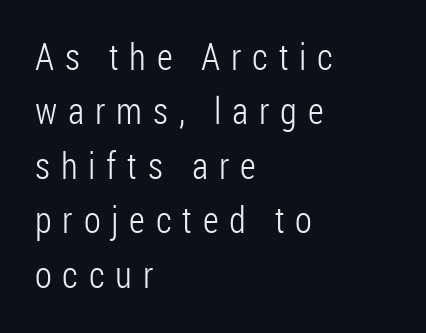
{"serif": "no", "italic": "no", "bold": "no", "weight": "light", "width": "condensed", "stroke_contrast": "low", "x_height": "medium", "monospaced": "no", "underline": "no", "align": "left", "line_spacing": "normal", "line_spacing_ratio": 1.47, "letter_spacing": "wide", "letter_spacing_em": 0.29, "glyph_px": 37}
